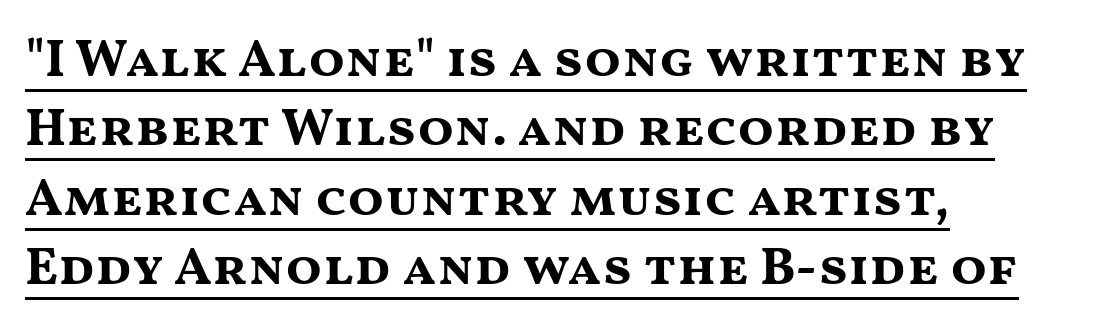
The image shows 53 px bold, wide sans-serif type, upright; set left-aligned, normal line spacing (1.31x), normal letter spacing, underlined; medium stroke contrast and a medium x-height.
